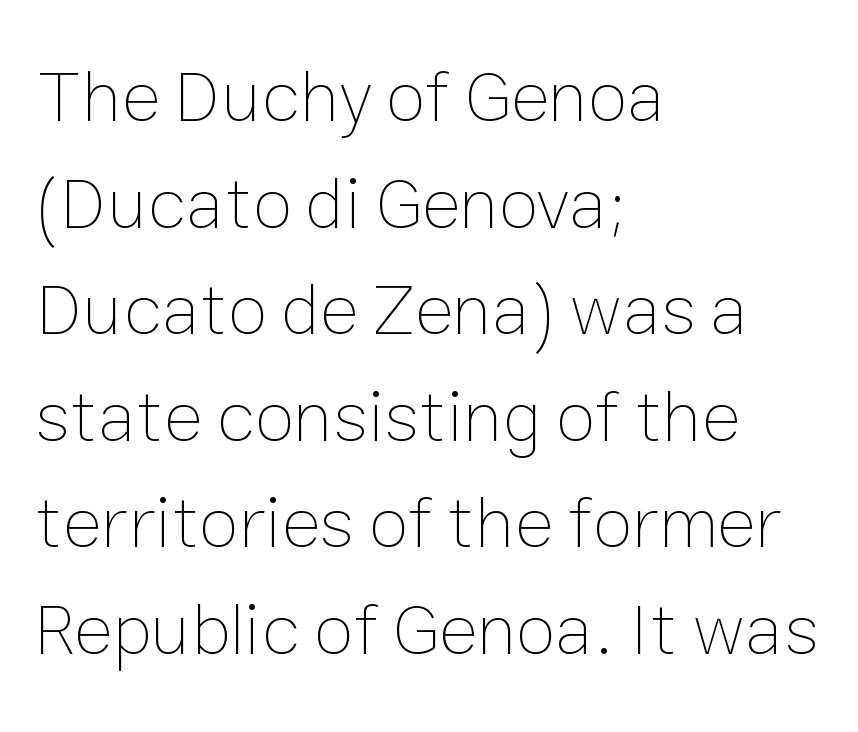
Q: Is the text bold? A: No.
Q: Is the text italic (slanted)? A: No, it is upright.
Q: Is the text underlined? A: No.
Q: How is the paragraph aligned? A: Left-aligned.
Q: Is the spacing between letters normal or unusually wide? A: Normal.
Q: Is the spacing between lines tight, normal or loose? A: Normal.
Q: Width (condensed, normal, or wide)? A: Normal.
Q: Stroke contrast? A: Low.
Q: x-height? A: Medium.
Q: Monospaced? A: No.
